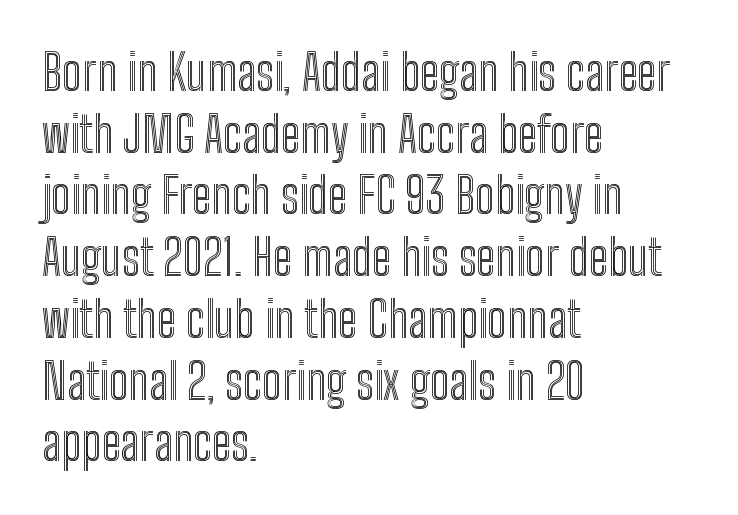
{"italic": "no", "width": "condensed", "x_height": "medium", "monospaced": "no", "underline": "no", "align": "left", "line_spacing": "normal", "line_spacing_ratio": 1.26, "letter_spacing": "normal", "letter_spacing_em": 0.0, "glyph_px": 49}
